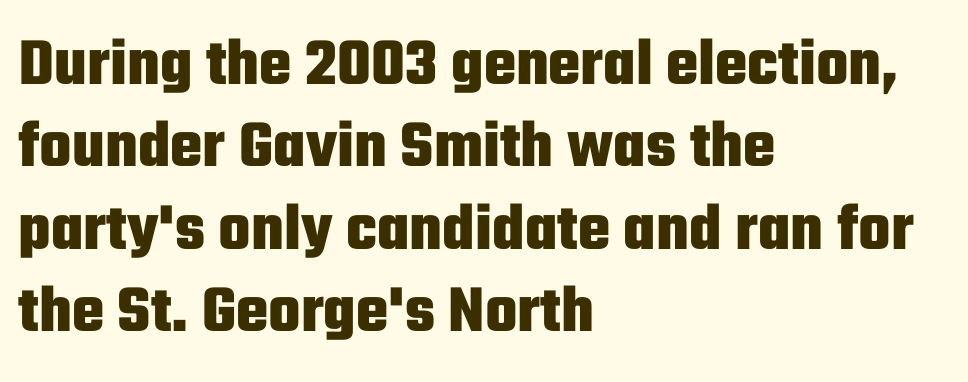
Q: Is the text bold? A: Yes.
Q: Is the text italic (slanted)? A: No, it is upright.
Q: Is the typeface a serif or a sans-serif typeface? A: Sans-serif.
Q: Is the text underlined? A: No.
Q: How is the paragraph aligned? A: Left-aligned.
Q: Is the spacing between letters normal or unusually wide? A: Normal.
Q: Width (condensed, normal, or wide)? A: Condensed.
Q: Stroke contrast? A: Low.
Q: x-height? A: Medium.
Q: Monospaced? A: No.
